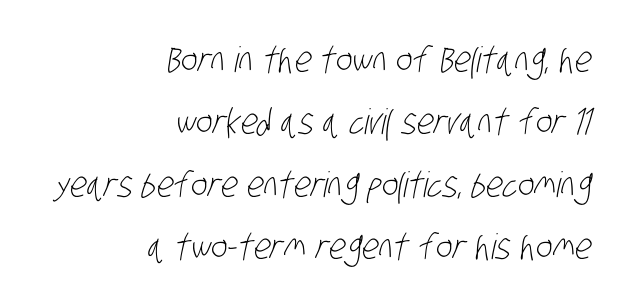
The image shows 35 px light, condensed sans-serif type; set right-aligned, line spacing 1.78x, normal letter spacing, not underlined; low stroke contrast and a large x-height.
